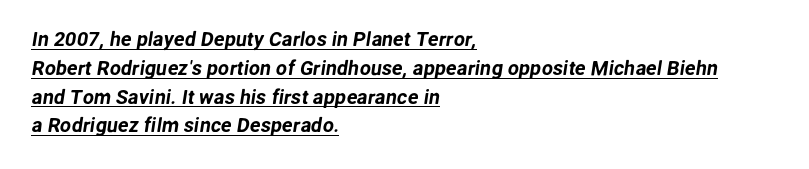
{"underline": "yes", "align": "left", "line_spacing": "normal", "line_spacing_ratio": 1.44, "letter_spacing": "normal", "letter_spacing_em": 0.0, "glyph_px": 20}
